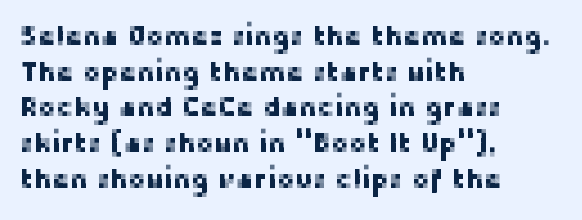
Q: Is the text italic (slanted)? A: No, it is upright.
Q: Is the text underlined? A: No.
Q: How is the paragraph aligned? A: Left-aligned.
Q: Is the spacing between letters normal or unusually wide? A: Normal.
Q: Is the spacing between lines tight, normal or loose? A: Normal.
